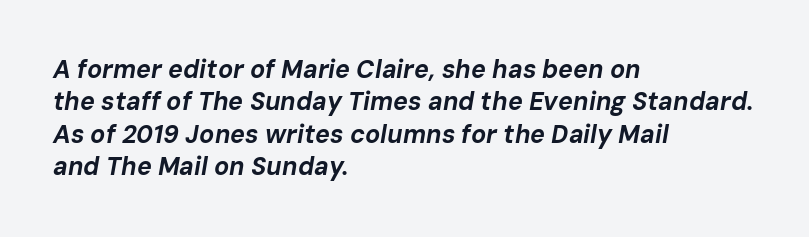
{"italic": "yes", "lean": "right", "slant_degrees": 10, "bold": "yes", "underline": "no", "align": "left", "line_spacing": "normal", "line_spacing_ratio": 1.3, "letter_spacing": "normal", "letter_spacing_em": 0.0, "glyph_px": 25}
